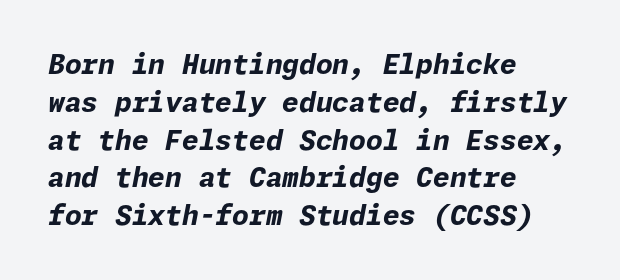
Q: Is the text bold? A: Yes.
Q: Is the text italic (slanted)? A: Yes, it leans right by about 11 degrees.
Q: Is the text underlined? A: No.
Q: How is the paragraph aligned? A: Left-aligned.
Q: Is the spacing between letters normal or unusually wide? A: Normal.
Q: Is the spacing between lines tight, normal or loose? A: Normal.
